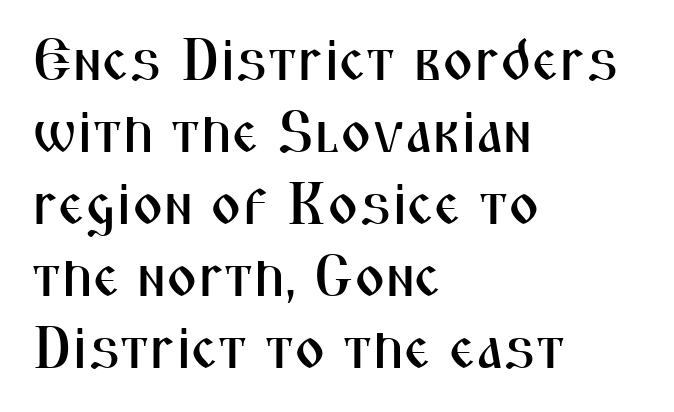
{"serif": "no", "italic": "no", "width": "condensed", "stroke_contrast": "medium", "x_height": "medium", "monospaced": "no", "underline": "no", "align": "left", "line_spacing_ratio": 1.22, "letter_spacing": "normal", "letter_spacing_em": 0.0, "glyph_px": 59}
